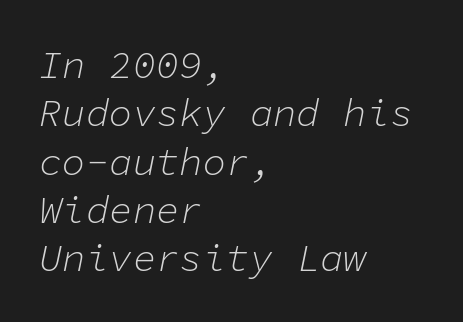
{"italic": "yes", "lean": "right", "slant_degrees": 11, "bold": "no", "weight": "light", "width": "normal", "stroke_contrast": "low", "x_height": "medium", "monospaced": "yes", "underline": "no", "align": "left", "line_spacing_ratio": 1.24, "letter_spacing": "normal", "letter_spacing_em": 0.0, "glyph_px": 39}
